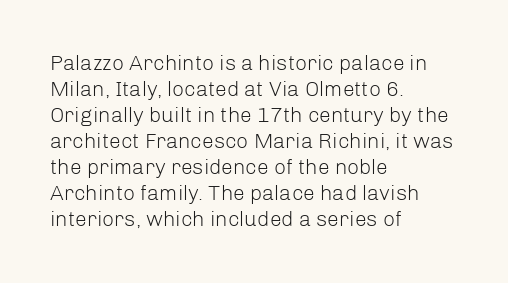
The image shows 21 px text type, upright; set left-aligned, line spacing 1.24x, normal letter spacing, not underlined.
